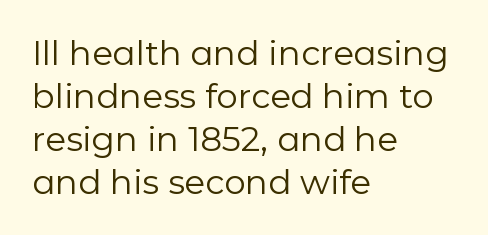
Q: Is the text bold? A: No.
Q: Is the text italic (slanted)? A: No, it is upright.
Q: Is the typeface a serif or a sans-serif typeface? A: Sans-serif.
Q: Is the text underlined? A: No.
Q: How is the paragraph aligned? A: Left-aligned.
Q: Is the spacing between letters normal or unusually wide? A: Normal.
Q: Is the spacing between lines tight, normal or loose? A: Normal.
Q: Width (condensed, normal, or wide)? A: Normal.
Q: Stroke contrast? A: Low.
Q: x-height? A: Medium.
Q: Monospaced? A: No.
